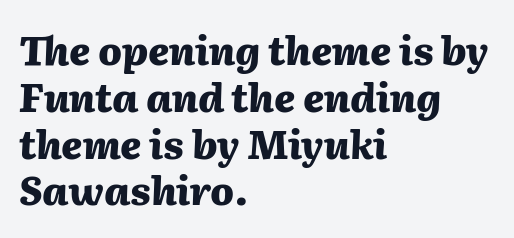
The image shows 39 px heavy type, italic (leaning right); set left-aligned, line spacing 1.2x, normal letter spacing, not underlined; medium stroke contrast and a medium x-height.
